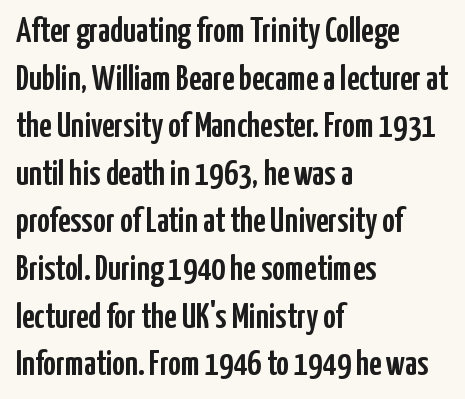
Q: Is the text italic (slanted)? A: No, it is upright.
Q: Is the typeface a serif or a sans-serif typeface? A: Sans-serif.
Q: Is the text underlined? A: No.
Q: How is the paragraph aligned? A: Left-aligned.
Q: Is the spacing between letters normal or unusually wide? A: Normal.
Q: Is the spacing between lines tight, normal or loose? A: Normal.
Q: Width (condensed, normal, or wide)? A: Condensed.
Q: Stroke contrast? A: Low.
Q: x-height? A: Medium.
Q: Monospaced? A: No.
